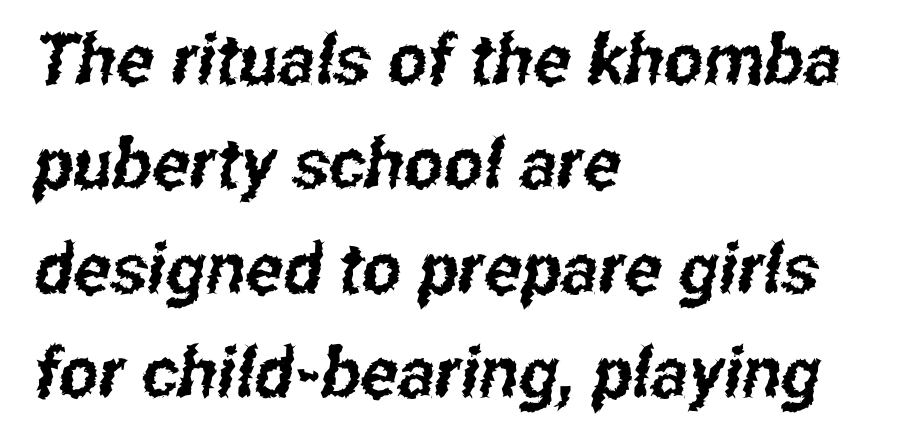
Spacing verdict: proportional, widths tailored to each character. Reading down the column, the eye jumps a familiar distance to each next line. Unmarked baselines from the first word to the last. Compared with a centered layout, this one pins lines to the left instead. The letters sit at their default tracking, neither squeezed nor spread.
